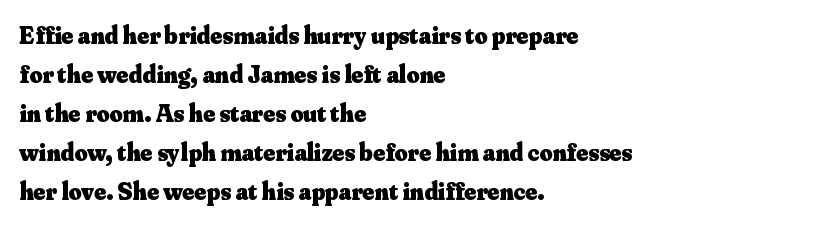
The image shows 25 px bold type, upright; set left-aligned, normal line spacing (1.56x), normal letter spacing, not underlined.
